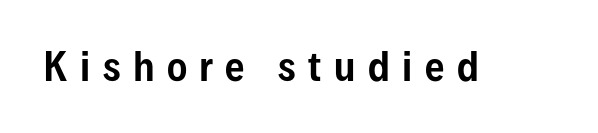
{"serif": "no", "italic": "no", "width": "condensed", "stroke_contrast": "low", "x_height": "medium", "monospaced": "no", "underline": "no", "letter_spacing": "wide", "letter_spacing_em": 0.33, "glyph_px": 38}
